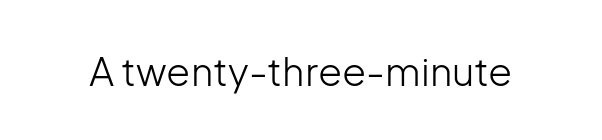
The image shows 39 px light sans-serif type, upright; set normal letter spacing, not underlined; low stroke contrast and a medium x-height.
